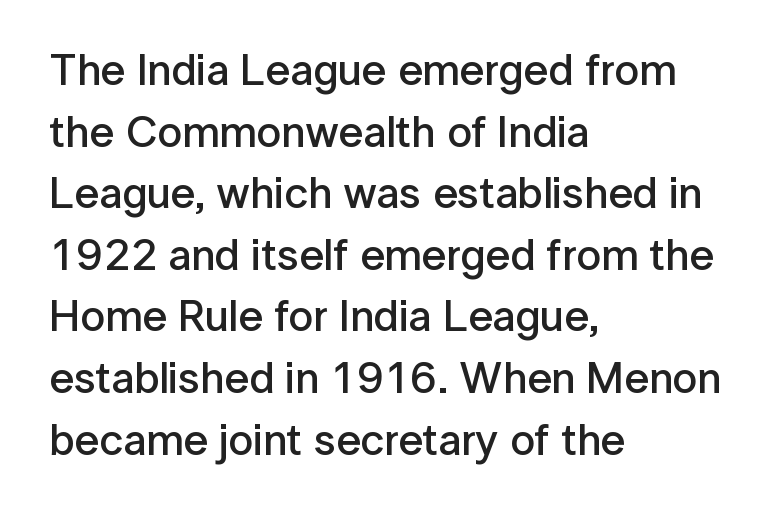
{"serif": "no", "italic": "no", "bold": "semi", "weight": "semibold", "width": "normal", "stroke_contrast": "low", "x_height": "medium", "monospaced": "no", "underline": "no", "align": "left", "line_spacing": "normal", "line_spacing_ratio": 1.4, "letter_spacing": "normal", "letter_spacing_em": 0.0, "glyph_px": 44}
